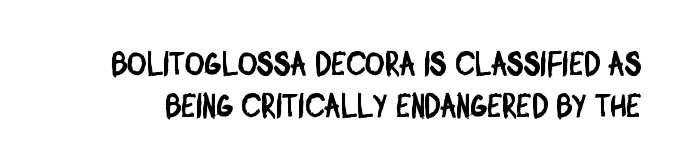
I'd call this a sans setting — the letters go barefoot. Note the varied advance widths — an 'i' is clearly narrower than an 'm'. The rendering keeps characters at their native spacing. Interline gaps are of average width in this sample. The space directly below the letters is spotless.
